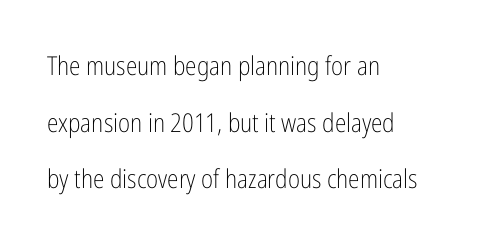
Lines of text with bare space underneath. Weight: not bold — regular or lighter. If you drew a ruler down the left edge, every line would touch it. How are the letters spaced? Ordinarily, with no added tracking.
